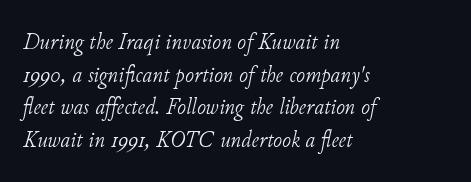
The image shows 24 px text type, italic (leaning right); set left-aligned, normal line spacing (1.36x), normal letter spacing, not underlined.
